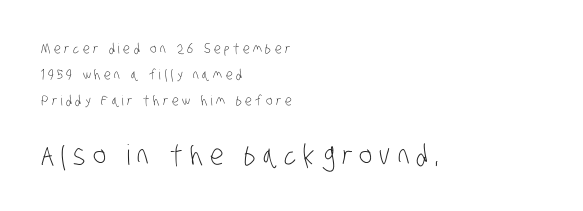
{"serif": "no", "bold": "no", "weight": "light", "width": "condensed", "stroke_contrast": "low", "x_height": "large", "monospaced": "no", "underline": "no", "align": "left", "line_spacing_ratio": 1.84, "letter_spacing": "wide", "letter_spacing_em": 0.25, "larger_block": "second", "size_ratio": 2.0, "glyph_px": 28}
